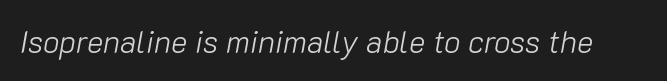
Q: Is the text bold? A: No.
Q: Is the text italic (slanted)? A: Yes, it leans right by about 10 degrees.
Q: Is the text underlined? A: No.
Q: Is the spacing between letters normal or unusually wide? A: Normal.
Q: Width (condensed, normal, or wide)? A: Normal.
Q: Stroke contrast? A: Low.
Q: x-height? A: Medium.
Q: Monospaced? A: No.
